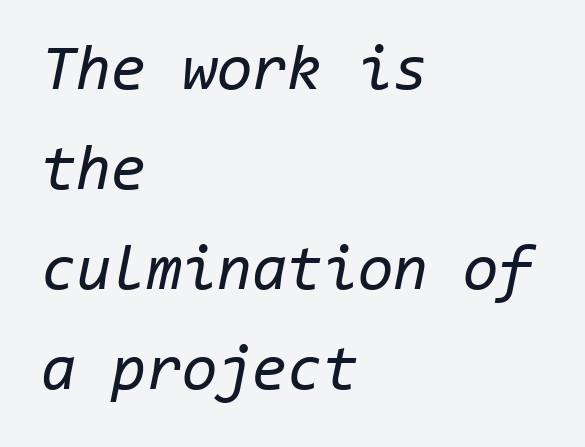
Letters have the restrained weight of plain body copy at most. The specimen omits any rule beneath the text block's lines. Posture: slanted. Standard letterfit; no display-style spreading of the glyphs. Spacing verdict: monospaced, one width for all characters.
